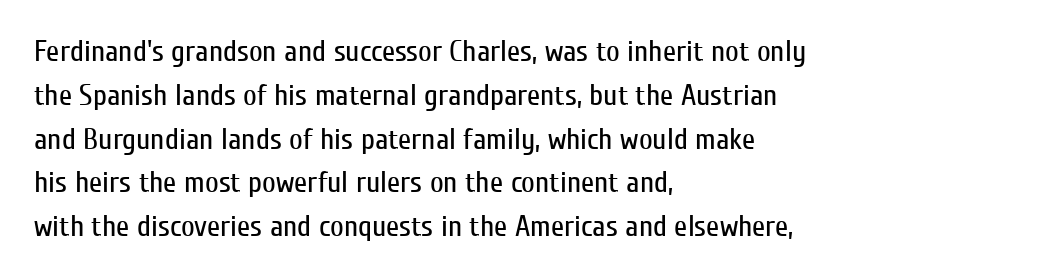
{"serif": "no", "italic": "no", "bold": "no", "weight": "regular", "width": "condensed", "stroke_contrast": "low", "x_height": "medium", "monospaced": "no", "underline": "no", "align": "left", "line_spacing": "normal", "line_spacing_ratio": 1.46, "letter_spacing": "normal", "letter_spacing_em": 0.0, "glyph_px": 30}
